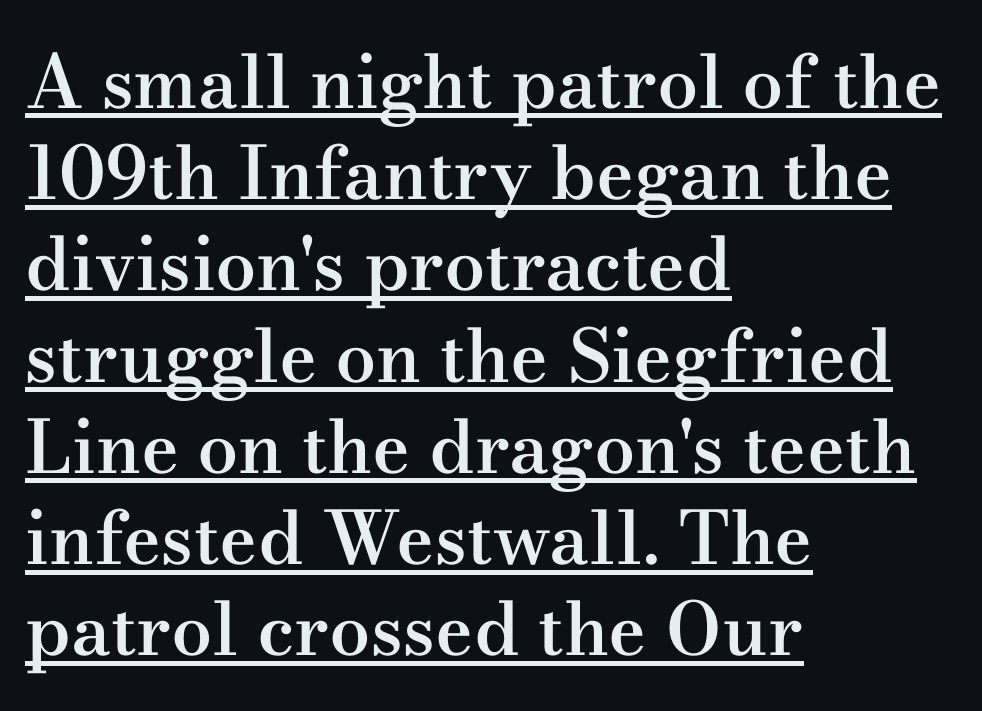
The image shows 73 px semibold, wide serif type, upright; set left-aligned, normal line spacing (1.25x), normal letter spacing, underlined; medium stroke contrast and a small x-height.
